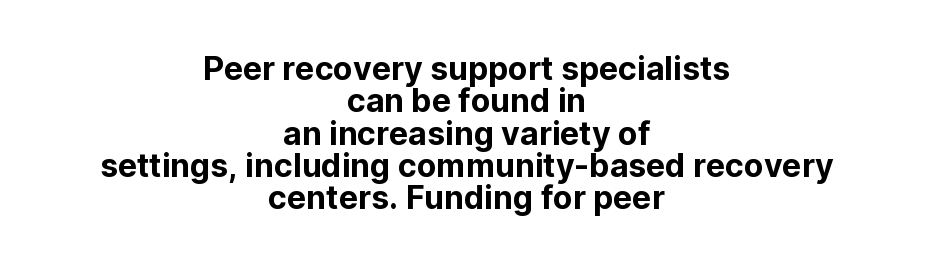
Q: Is the text italic (slanted)? A: No, it is upright.
Q: Is the typeface a serif or a sans-serif typeface? A: Sans-serif.
Q: Is the text underlined? A: No.
Q: How is the paragraph aligned? A: Centered.
Q: Is the spacing between letters normal or unusually wide? A: Normal.
Q: Is the spacing between lines tight, normal or loose? A: Tight.
Q: Width (condensed, normal, or wide)? A: Normal.
Q: Stroke contrast? A: Low.
Q: x-height? A: Medium.
Q: Monospaced? A: No.
